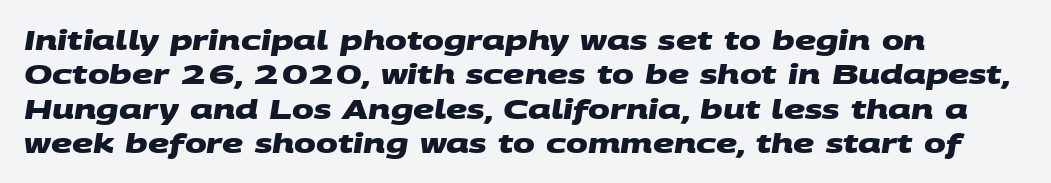
{"bold": "yes", "underline": "no", "align": "left", "line_spacing": "normal", "line_spacing_ratio": 1.32, "letter_spacing": "normal", "letter_spacing_em": 0.0, "glyph_px": 26}
